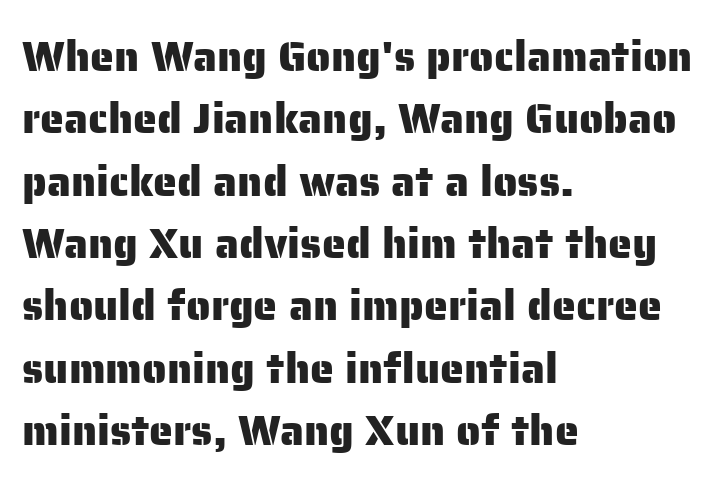
{"serif": "no", "italic": "no", "width": "normal", "stroke_contrast": "low", "x_height": "medium", "monospaced": "no", "underline": "no", "align": "left", "line_spacing": "normal", "line_spacing_ratio": 1.45, "letter_spacing": "normal", "letter_spacing_em": 0.0, "glyph_px": 43}
